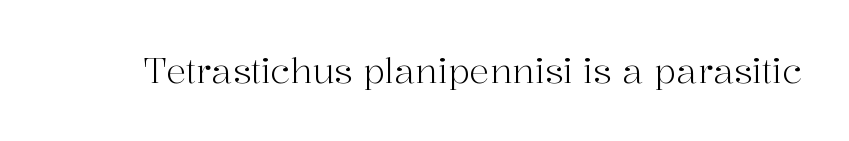
{"serif": "yes", "italic": "no", "bold": "no", "weight": "light", "width": "normal", "stroke_contrast": "high", "x_height": "medium", "monospaced": "no", "underline": "no", "letter_spacing": "normal", "letter_spacing_em": 0.0, "glyph_px": 34}
